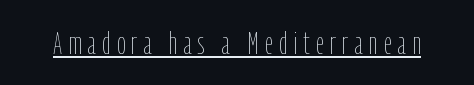
The image shows 32 px thin, condensed type, upright; set unusually wide letter spacing (+0.2 em), underlined; low stroke contrast and a medium x-height.
